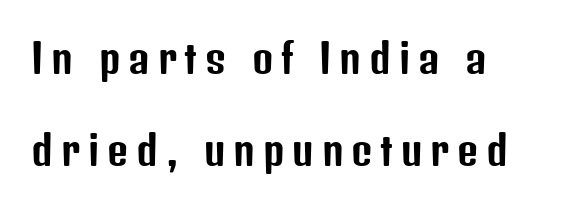
The characters display no serif detailing; their extremities are plain. Notice how the stems are strictly vertical — no italics here. Horizontal alignment here is leftward, the default for most running prose. Plain, unruled lines of type. Spacing verdict: proportional, widths tailored to each character. In terms of leading, this rendering errs on the spacious side.
